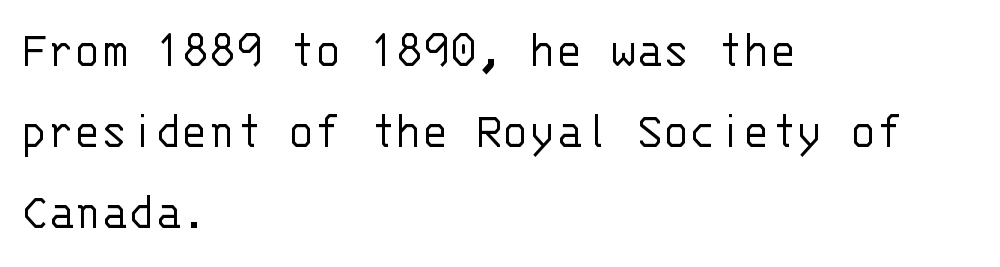
Q: Is the text bold? A: No.
Q: Is the text italic (slanted)? A: No, it is upright.
Q: Is the typeface a serif or a sans-serif typeface? A: Sans-serif.
Q: Is the text underlined? A: No.
Q: How is the paragraph aligned? A: Left-aligned.
Q: Is the spacing between letters normal or unusually wide? A: Normal.
Q: Is the spacing between lines tight, normal or loose? A: Normal.
Q: Width (condensed, normal, or wide)? A: Normal.
Q: Stroke contrast? A: Low.
Q: x-height? A: Large.
Q: Monospaced? A: Yes.
